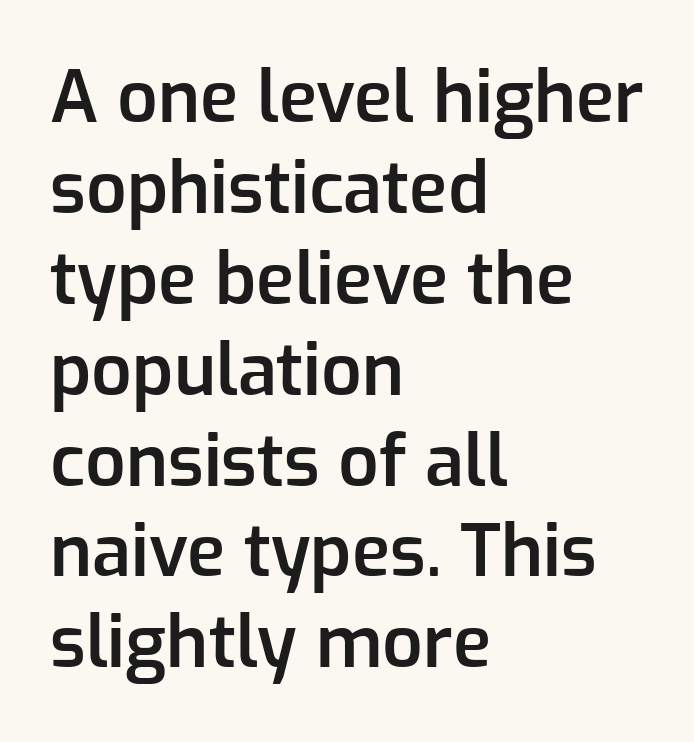
Beneath every word, the page is bare. The face used here is rendered with its standard letterfit. Italic: no, the glyphs are upright roman. Nope, no serifs anywhere on these letters. Compared with typical paragraphs, the rows here are spaced about the same.
